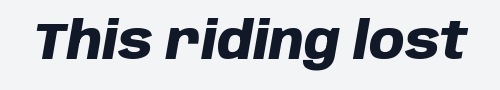
{"italic": "yes", "lean": "right", "slant_degrees": 10, "bold": "yes", "weight": "heavy", "width": "normal", "stroke_contrast": "low", "x_height": "large", "monospaced": "no", "underline": "no", "letter_spacing": "normal", "letter_spacing_em": 0.0, "glyph_px": 51}
